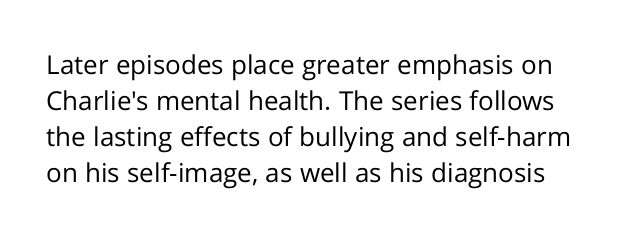
{"italic": "no", "bold": "no", "underline": "no", "line_spacing": "normal", "line_spacing_ratio": 1.39, "letter_spacing": "normal", "letter_spacing_em": 0.0, "glyph_px": 26}
